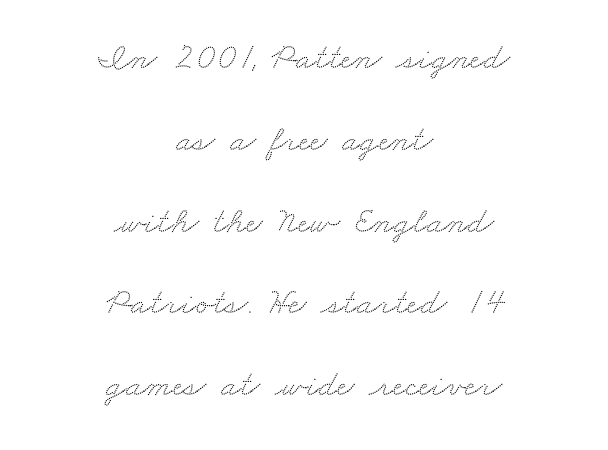
Q: Is the typeface a serif or a sans-serif typeface? A: Serif.
Q: Is the text underlined? A: No.
Q: How is the paragraph aligned? A: Centered.
Q: Is the spacing between letters normal or unusually wide? A: Normal.
Q: Is the spacing between lines tight, normal or loose? A: Loose.
Q: Width (condensed, normal, or wide)? A: Wide.
Q: Stroke contrast? A: Medium.
Q: x-height? A: Small.
Q: Monospaced? A: No.
